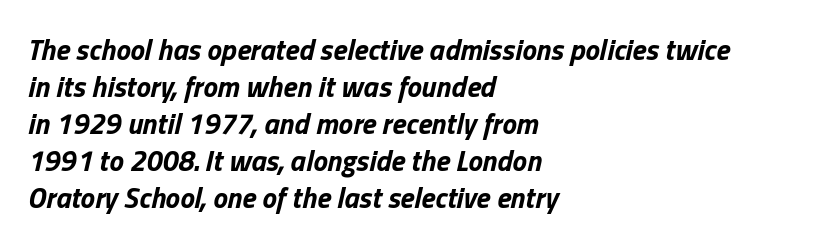
Q: Is the text bold? A: Yes.
Q: Is the text italic (slanted)? A: Yes, it leans right by about 13 degrees.
Q: Is the text underlined? A: No.
Q: How is the paragraph aligned? A: Left-aligned.
Q: Is the spacing between letters normal or unusually wide? A: Normal.
Q: Is the spacing between lines tight, normal or loose? A: Normal.
Q: Width (condensed, normal, or wide)? A: Normal.
Q: Stroke contrast? A: Low.
Q: x-height? A: Medium.
Q: Monospaced? A: No.
